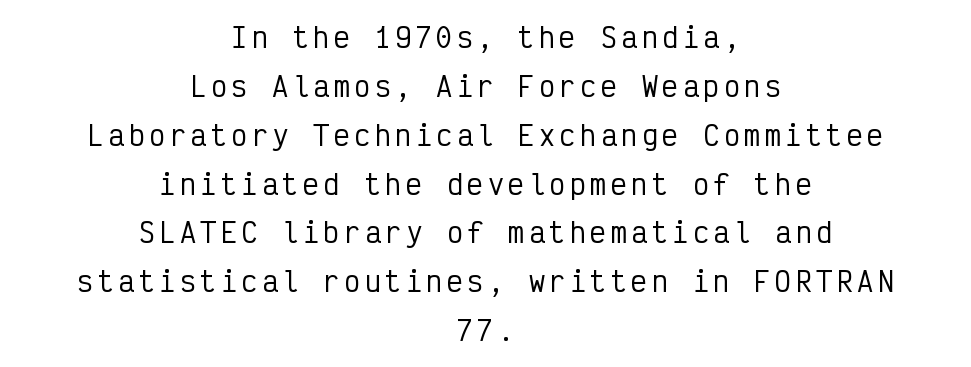
Where is the straight margin? There isn't one; the lines are centered. The type sits square on the baseline with zero lean. Beneath every word, the page is bare.
